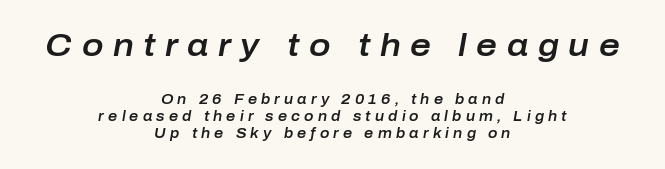
Looks like regular typesetting: each glyph gets only the width it needs. A centered setting, common on invitations and titles, is used for this passage. Slant detected: the letters are inclined. Underline: absent. Bigger letters appear in the top chunk; the bottom chunk is reduced. Caption: expanded tracking, letters set apart.
